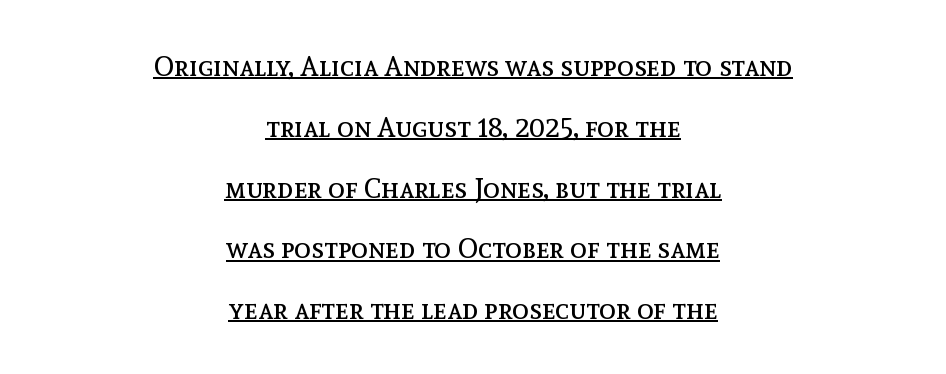
{"italic": "no", "bold": "no", "weight": "regular", "width": "normal", "x_height": "medium", "monospaced": "no", "underline": "yes", "align": "center", "line_spacing": "loose", "line_spacing_ratio": 2.17, "letter_spacing": "normal", "letter_spacing_em": 0.0, "glyph_px": 28}
